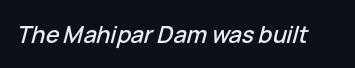
A typesetter would mark this as italic. The gap between lines stays unmarked. Tracking value appears to be zero — textbook default spacing.
